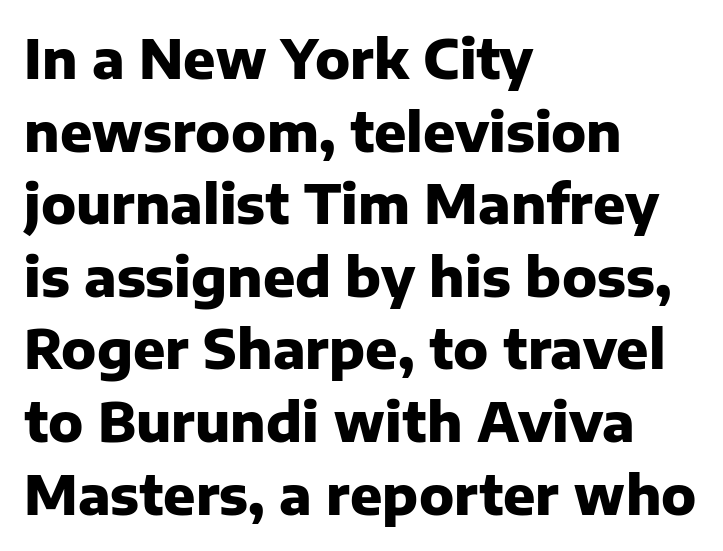
Q: Is the text bold? A: Yes.
Q: Is the text italic (slanted)? A: No, it is upright.
Q: Is the typeface a serif or a sans-serif typeface? A: Sans-serif.
Q: Is the text underlined? A: No.
Q: How is the paragraph aligned? A: Left-aligned.
Q: Is the spacing between letters normal or unusually wide? A: Normal.
Q: Is the spacing between lines tight, normal or loose? A: Normal.
Q: Width (condensed, normal, or wide)? A: Normal.
Q: Stroke contrast? A: Low.
Q: x-height? A: Medium.
Q: Monospaced? A: No.
